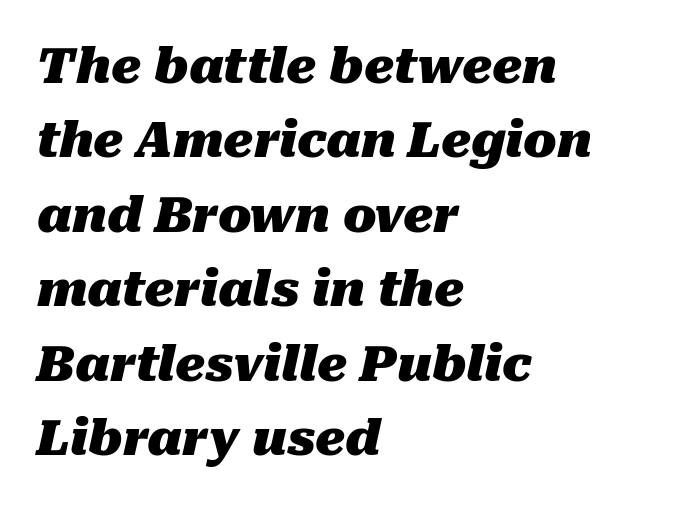
Leading matches the norm, producing a regular column. The letters are slanted; this is an italic face. Glyph-to-glyph distance matches everyday printed text. Think of a printed novel: that variable character pitch is what you see here. Just letters on the line, the space beneath them empty.
